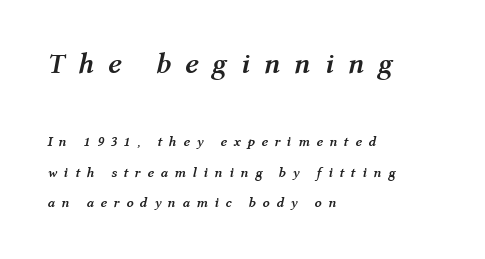
{"italic": "yes", "lean": "right", "slant_degrees": 12, "bold": "yes", "weight": "semibold", "width": "normal", "stroke_contrast": "medium", "x_height": "medium", "monospaced": "no", "underline": "no", "align": "left", "line_spacing": "loose", "line_spacing_ratio": 2.18, "letter_spacing": "wide", "letter_spacing_em": 0.47, "larger_block": "first", "size_ratio": 2.07, "glyph_px": 29}
